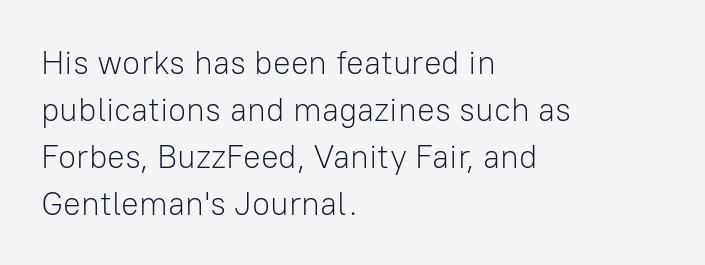
No extra ink here — the face is not bold. Font category for this specimen: sans-serif. Varying glyph widths throughout — classic text-font behaviour. The leading is moderate, giving the passage an even texture. Is the letter spacing exaggerated? No — it looks like the ordinary default.
